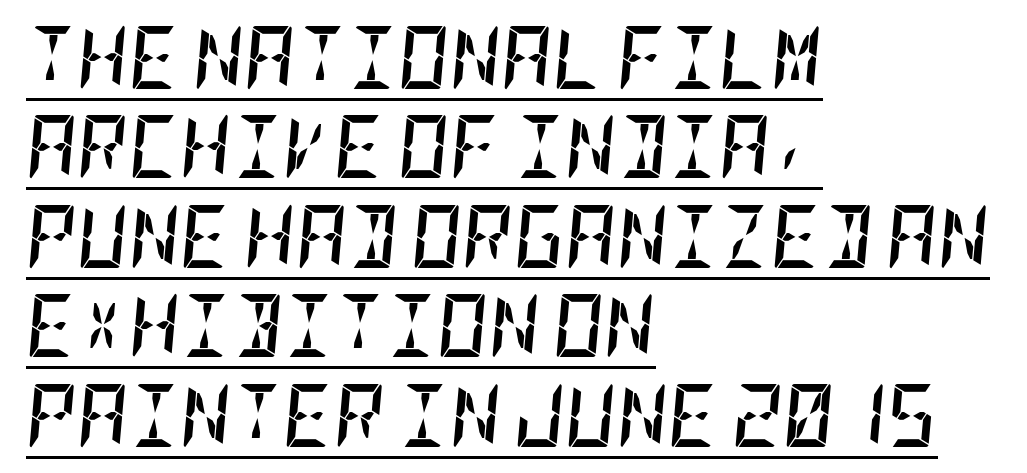
{"italic": "yes", "lean": "right", "slant_degrees": 5, "bold": "yes", "weight": "semibold", "width": "condensed", "stroke_contrast": "low", "x_height": "large", "underline": "yes", "align": "left", "line_spacing": "normal", "line_spacing_ratio": 1.42, "letter_spacing": "normal", "letter_spacing_em": 0.0, "glyph_px": 63}
